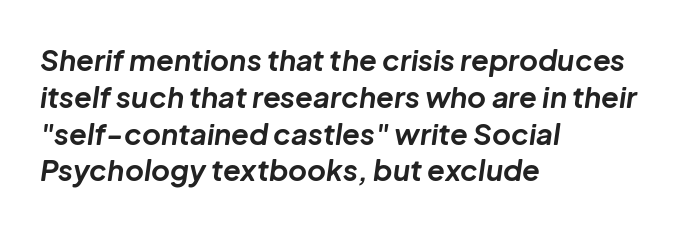
The image shows 29 px bold type, italic (leaning right); set left-aligned, normal line spacing (1.27x), normal letter spacing, not underlined; low stroke contrast and a medium x-height.
